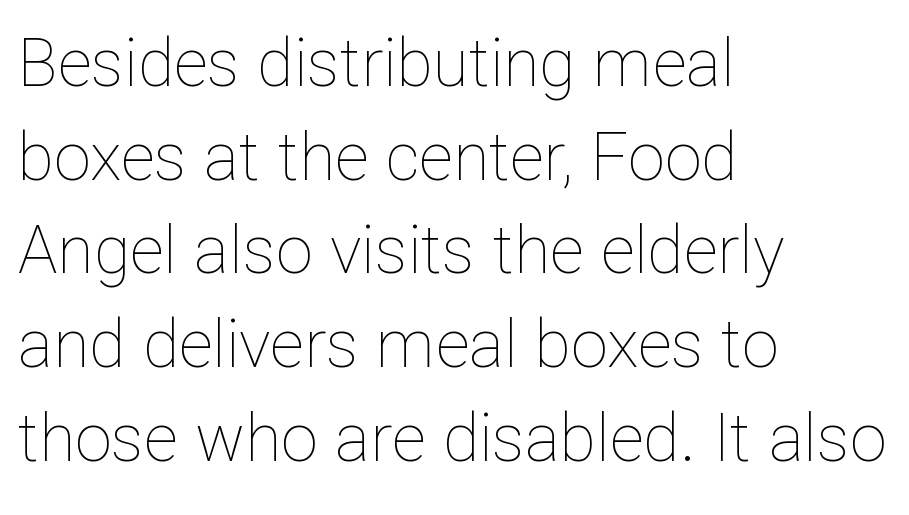
Q: Is the text bold? A: No.
Q: Is the text italic (slanted)? A: No, it is upright.
Q: Is the text underlined? A: No.
Q: How is the paragraph aligned? A: Left-aligned.
Q: Is the spacing between letters normal or unusually wide? A: Normal.
Q: Is the spacing between lines tight, normal or loose? A: Normal.
Q: Width (condensed, normal, or wide)? A: Normal.
Q: Stroke contrast? A: Low.
Q: x-height? A: Medium.
Q: Monospaced? A: No.
